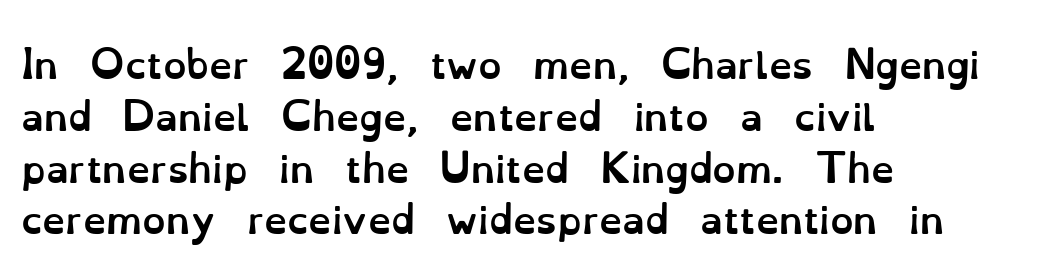
Default kerning and tracking; the words read as compact shapes. The setting favours the left margin, as ordinary paragraphs usually do. The space directly below the letters is spotless. Posture: upright roman.
